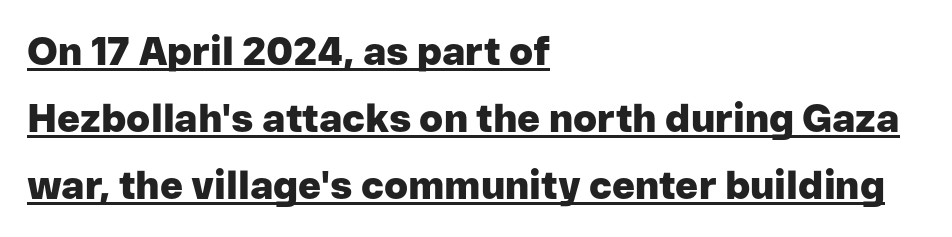
The image shows 39 px heavy sans-serif type, upright; set left-aligned, line spacing 1.72x, normal letter spacing, underlined; low stroke contrast and a medium x-height.
